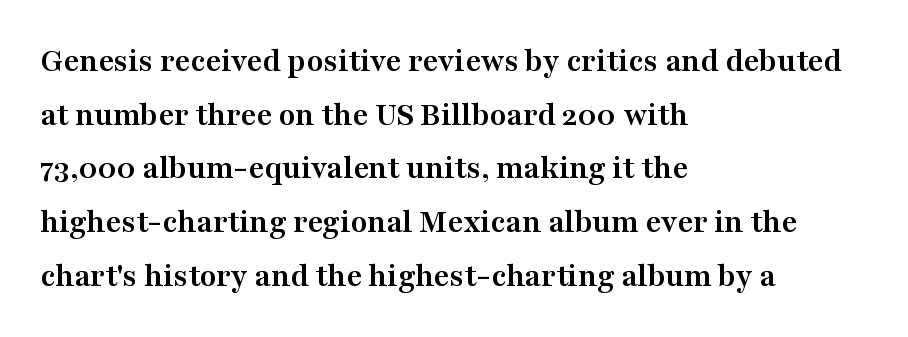
The image shows 34 px semibold, wide serif type, upright; set left-aligned, normal line spacing (1.58x), normal letter spacing, not underlined; medium stroke contrast and a medium x-height.
